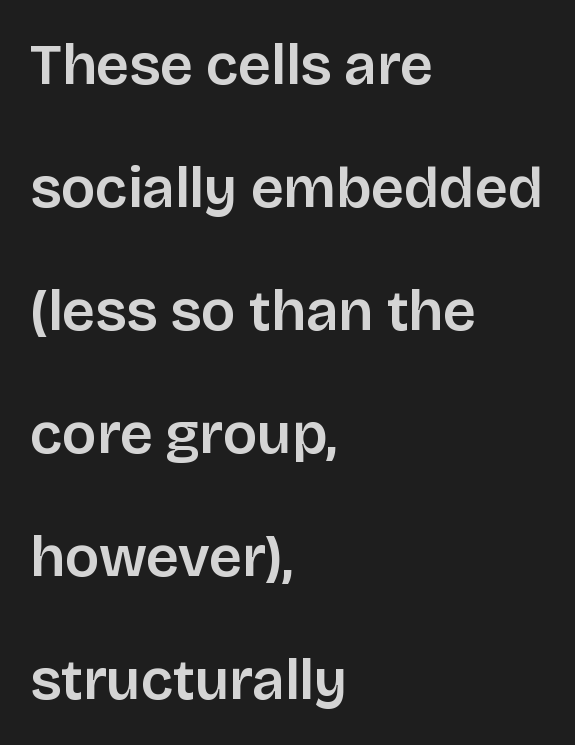
Typeset ragged right — the left edge is the straight one. Examine the stroke ends and you'll find no serifs. Unmarked baselines from the first word to the last. Widely set lines give the paragraph a tall, airy silhouette. The type is set solid horizontally, with unmodified tracking.
